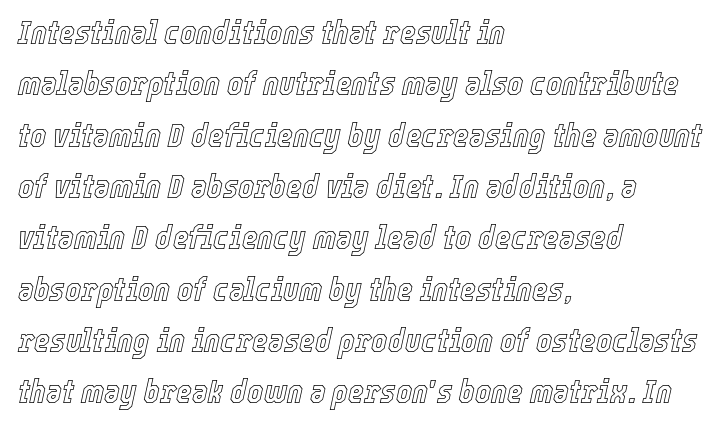
{"italic": "yes", "lean": "right", "slant_degrees": 12, "width": "condensed", "x_height": "medium", "monospaced": "no", "underline": "no", "align": "left", "line_spacing": "normal", "line_spacing_ratio": 1.51, "letter_spacing": "normal", "letter_spacing_em": 0.0, "glyph_px": 34}
